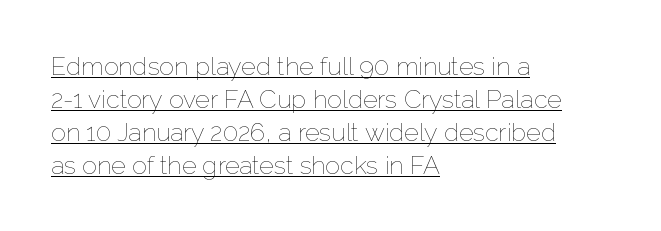
The image shows 25 px text type, upright; set left-aligned, normal line spacing (1.32x), normal letter spacing, underlined.
